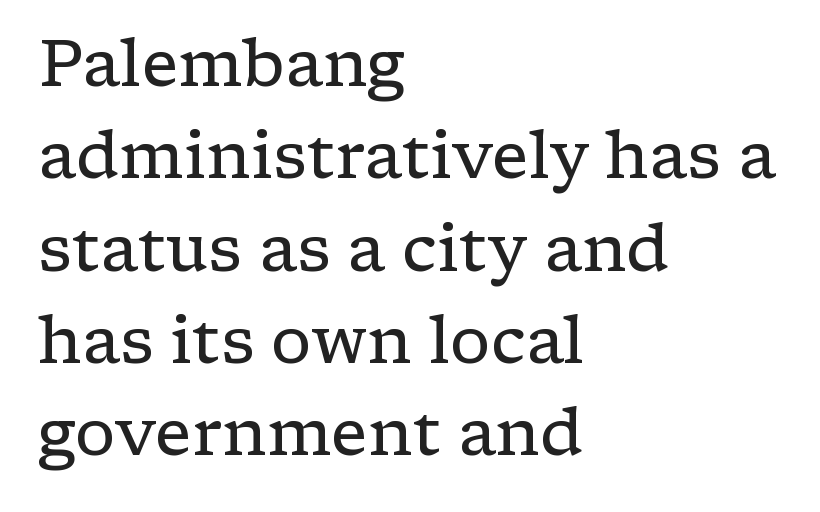
Horizontal bands of white between lines are of average thickness. The font's upright variant was chosen for this text. The rendering uses natural spacing where letterforms have individual widths. The rendering keeps characters at their native spacing. The cut favours lightness, reaching ordinary text weight at its darkest. All the whitespace from short lines collects on the right.
